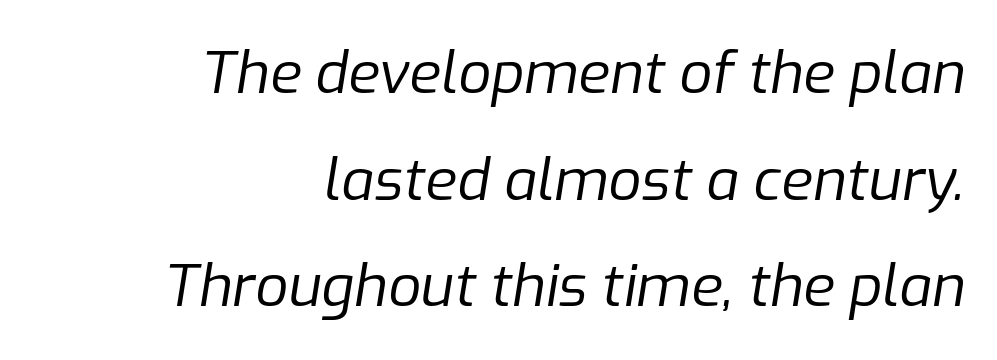
These lines are set flush right with a ragged left edge. Descenders hang freely into open space. Does the lettering tilt? It does — this is italic. Looks like regular typesetting: each glyph gets only the width it needs.
